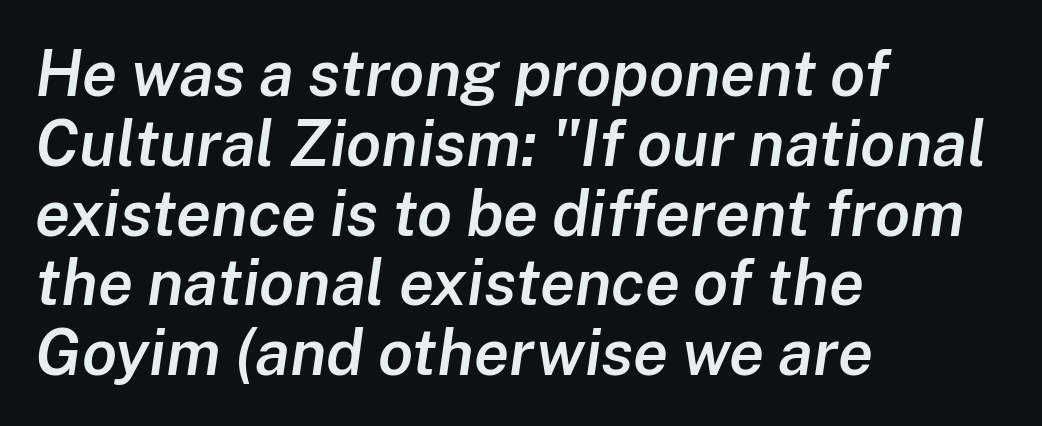
Slightly chunky letters — semibold, I'd say, not full bold. Emphasis-style slanted type is in use. The rendering keeps characters at their native spacing. Underline: absent. Compared with typical paragraphs, the rows here are closer together. Notice how the passage keeps a crisp vertical edge on the left only.
